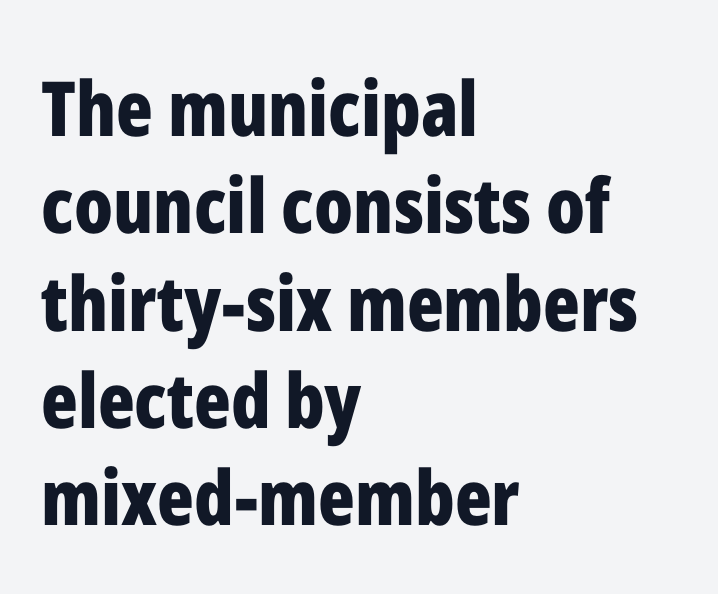
Type without underlining. Typeset ragged right — the left edge is the straight one. Inter-character spacing is left at the font's built-in metrics. Look at the stroke-to-counter ratio: heavy, a bold. In terms of posture, this sample is upright. In terms of leading, this rendering sits right in the middle.
